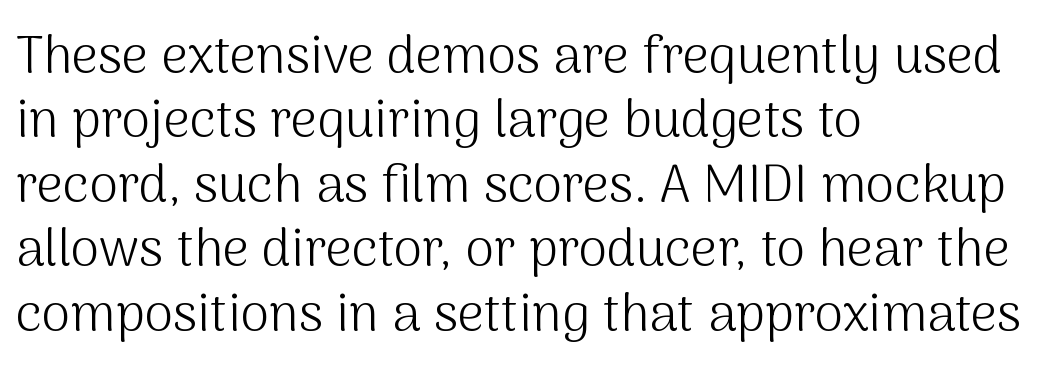
The image shows 52 px light sans-serif type, upright; set left-aligned, line spacing 1.24x, normal letter spacing, not underlined; medium stroke contrast and a medium x-height.
